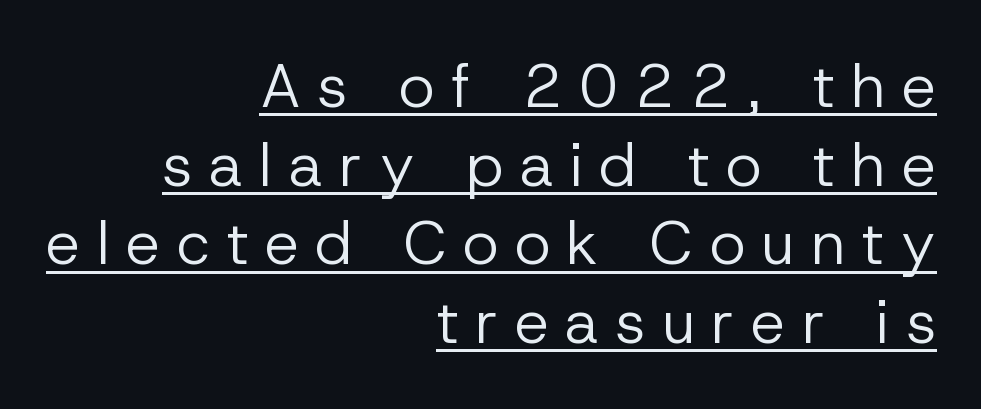
Quick note: underline on. The lettering stays uniformly vertical, giving the passage a roman look. Grotesque or geometric, the face here clearly has no serifs. Line endings align vertically; line beginnings do not.
